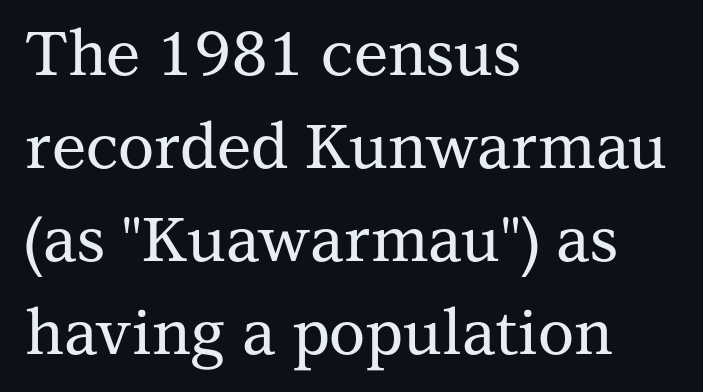
The image shows 62 px serif type, upright; set left-aligned, normal line spacing (1.5x), normal letter spacing, not underlined; medium stroke contrast and a medium x-height.
